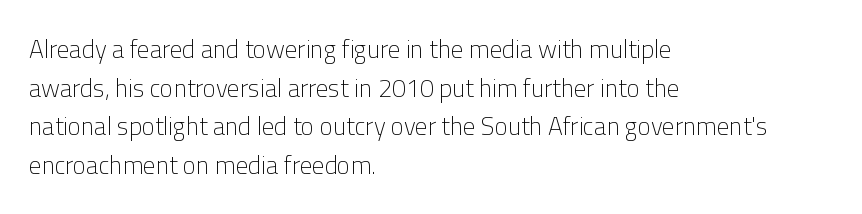
{"italic": "no", "bold": "no", "underline": "no", "align": "left", "line_spacing": "normal", "line_spacing_ratio": 1.55, "letter_spacing": "normal", "letter_spacing_em": 0.0, "glyph_px": 25}
